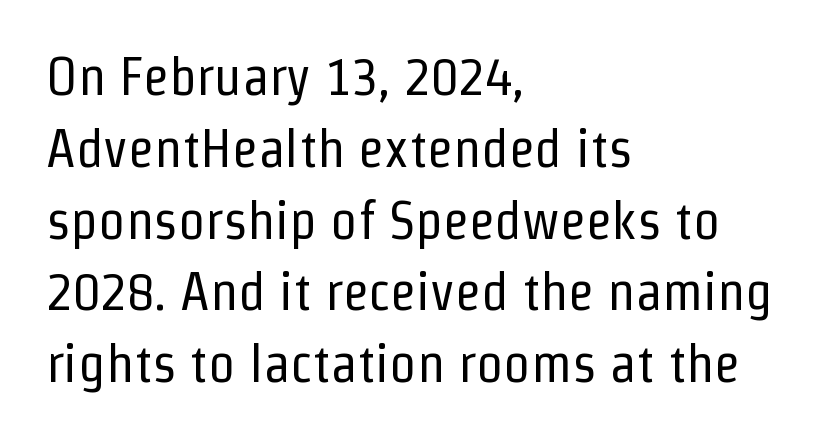
Q: Is the text bold? A: No.
Q: Is the text italic (slanted)? A: No, it is upright.
Q: Is the typeface a serif or a sans-serif typeface? A: Sans-serif.
Q: Is the text underlined? A: No.
Q: How is the paragraph aligned? A: Left-aligned.
Q: Is the spacing between letters normal or unusually wide? A: Normal.
Q: Is the spacing between lines tight, normal or loose? A: Normal.
Q: Width (condensed, normal, or wide)? A: Condensed.
Q: Stroke contrast? A: Low.
Q: x-height? A: Medium.
Q: Monospaced? A: No.
